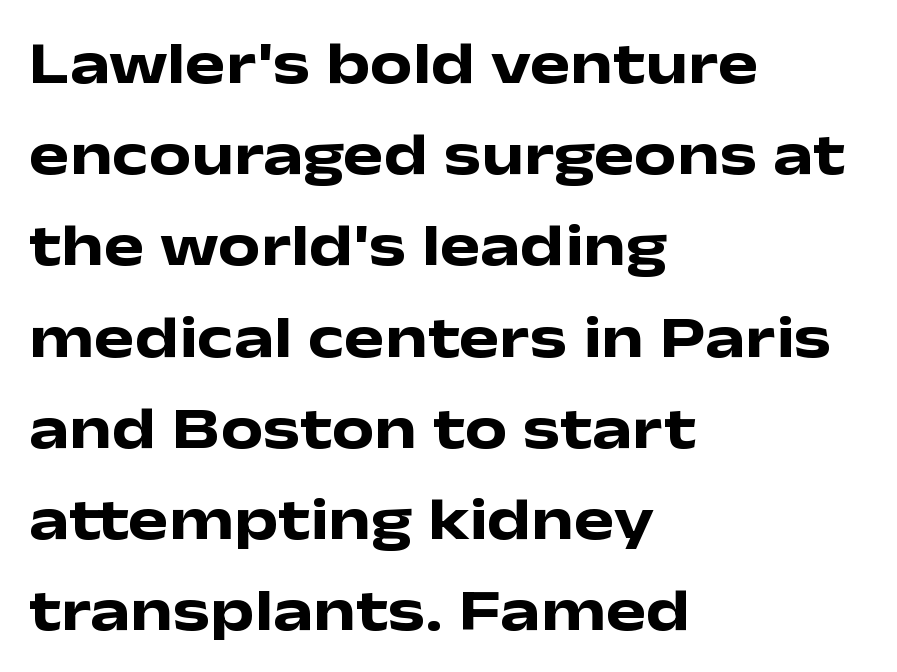
{"serif": "no", "italic": "no", "bold": "yes", "weight": "heavy", "width": "wide", "stroke_contrast": "low", "x_height": "medium", "monospaced": "no", "underline": "no", "align": "left", "line_spacing": "normal", "line_spacing_ratio": 1.52, "letter_spacing": "normal", "letter_spacing_em": 0.0, "glyph_px": 60}
